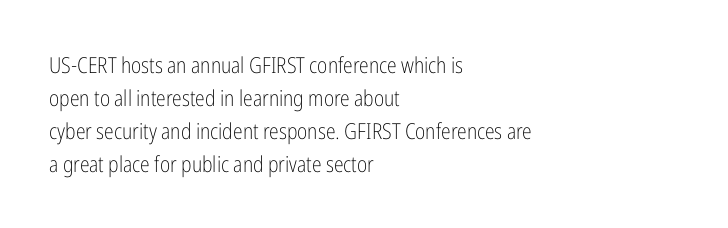
In terms of leading, this rendering sits right in the middle. Quick note: not italic, upright. Stems here are at most as thick as an everyday book face. Letter spacing: default.
